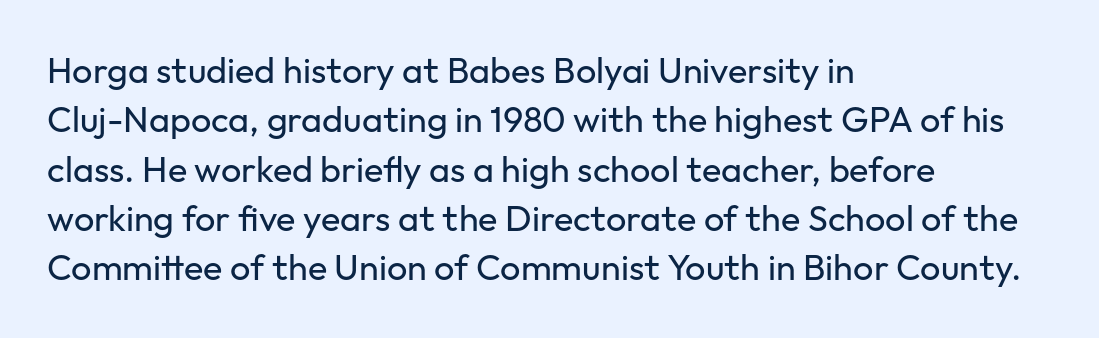
Summary of weight: not heavy and not bold. The passage shown has conventional tracking throughout. Short and long lines alike share a common starting point at left. Type style note: lacks serifs. The rendering uses natural spacing where letterforms have individual widths. The typography opts for an upright posture over an oblique one.
